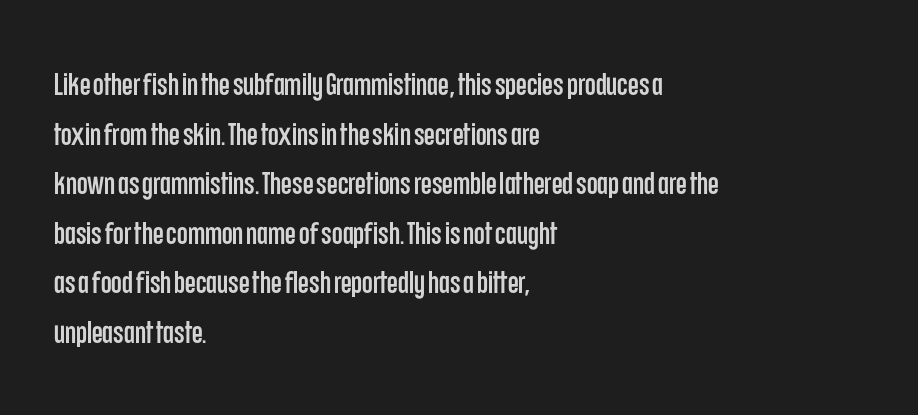
Q: Is the text italic (slanted)? A: No, it is upright.
Q: Is the typeface a serif or a sans-serif typeface? A: Sans-serif.
Q: Is the text underlined? A: No.
Q: How is the paragraph aligned? A: Left-aligned.
Q: Is the spacing between letters normal or unusually wide? A: Normal.
Q: Is the spacing between lines tight, normal or loose? A: Normal.
Q: Width (condensed, normal, or wide)? A: Condensed.
Q: Stroke contrast? A: Low.
Q: x-height? A: Large.
Q: Monospaced? A: No.
